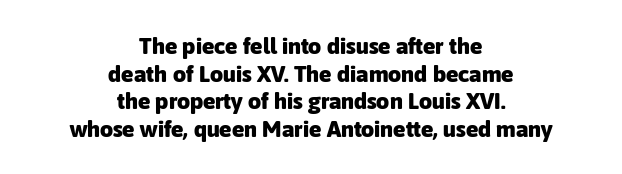
Q: Is the text bold? A: Yes.
Q: Is the text italic (slanted)? A: No, it is upright.
Q: Is the text underlined? A: No.
Q: How is the paragraph aligned? A: Centered.
Q: Is the spacing between letters normal or unusually wide? A: Normal.
